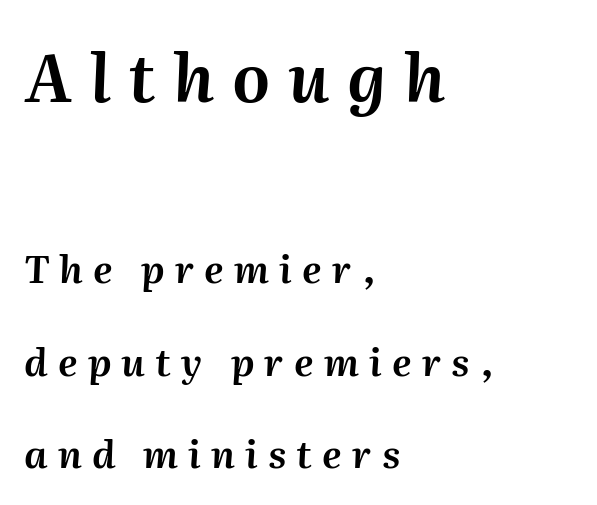
The image shows 66 px text type, italic (leaning right); set left-aligned, loose line spacing (2.44x), unusually wide letter spacing (+0.27 em), not underlined; the first (top) block is 1.74x larger; medium stroke contrast and a medium x-height.
